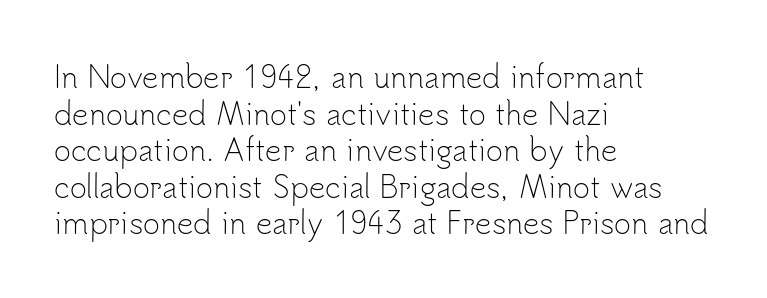
Q: Is the text bold? A: No.
Q: Is the text italic (slanted)? A: No, it is upright.
Q: Is the typeface a serif or a sans-serif typeface? A: Sans-serif.
Q: Is the text underlined? A: No.
Q: How is the paragraph aligned? A: Left-aligned.
Q: Is the spacing between letters normal or unusually wide? A: Normal.
Q: Is the spacing between lines tight, normal or loose? A: Normal.
Q: Width (condensed, normal, or wide)? A: Normal.
Q: Stroke contrast? A: Low.
Q: x-height? A: Small.
Q: Monospaced? A: No.
